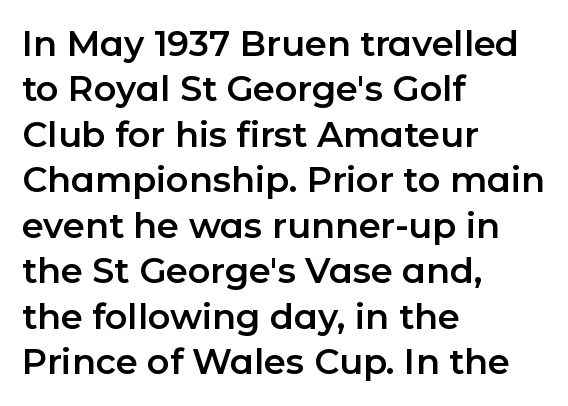
The lettering holds an erect, upright posture throughout. Every row of glyphs begins at an identical x-position on the left. This sample has the flowing, uneven cadence of proportional lettering. Is the letter spacing exaggerated? No — it looks like the ordinary default. Is this a sans? Yes — the strokes have no serifs.
